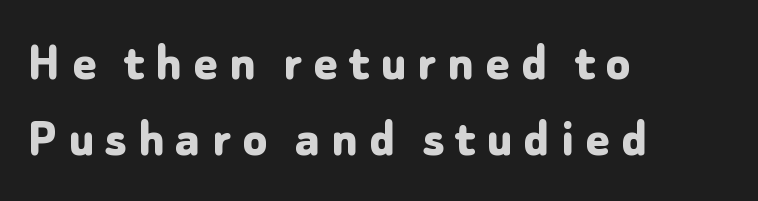
Character widths vary here, with narrow letters taking less room than wide ones. This sample uses expanded letter spacing, leaving extra air between glyphs. This is roman type, the default non-slanted kind. Is the type bold? Yes — the strokes are clearly thick and heavy. The passage shown is typeset with a sans-serif family.
